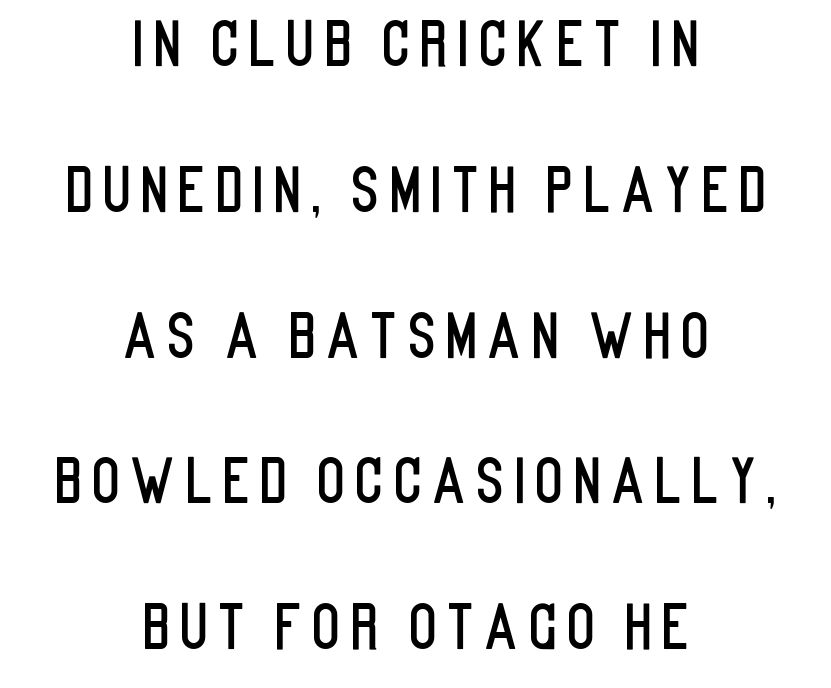
The passage shown is typeset with a sans-serif family. Just letters on the line, the space beneath them empty. Quick note: not italic, upright. Compared with a flush-left layout, this one balances lines on the center instead. Is there much room between lines? Yes — plenty of vertical air separates them. The face used here is proportionally spaced, like ordinary book or web type.
